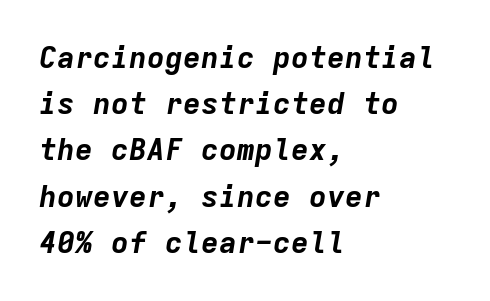
Q: Is the text bold? A: Yes.
Q: Is the text italic (slanted)? A: Yes, it leans right by about 9 degrees.
Q: Is the text underlined? A: No.
Q: How is the paragraph aligned? A: Left-aligned.
Q: Is the spacing between letters normal or unusually wide? A: Normal.
Q: Is the spacing between lines tight, normal or loose? A: Normal.
Q: Width (condensed, normal, or wide)? A: Normal.
Q: Stroke contrast? A: Low.
Q: x-height? A: Medium.
Q: Monospaced? A: Yes.
